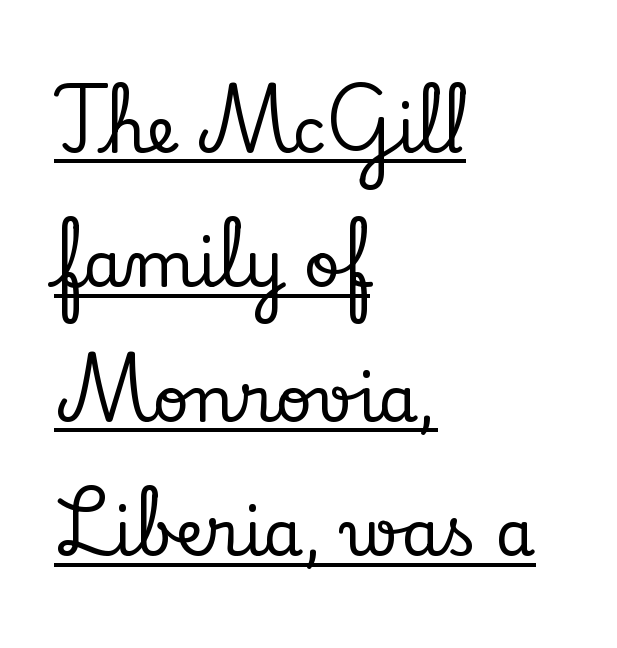
Q: Is the text italic (slanted)? A: No, it is upright.
Q: Is the typeface a serif or a sans-serif typeface? A: Serif.
Q: Is the text underlined? A: Yes.
Q: How is the paragraph aligned? A: Left-aligned.
Q: Is the spacing between letters normal or unusually wide? A: Normal.
Q: Is the spacing between lines tight, normal or loose? A: Loose.
Q: Width (condensed, normal, or wide)? A: Normal.
Q: Stroke contrast? A: Low.
Q: x-height? A: Small.
Q: Monospaced? A: No.
